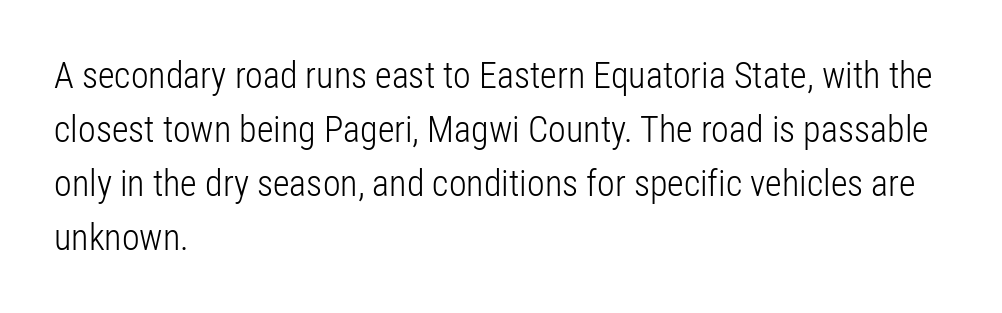
{"serif": "no", "italic": "no", "bold": "no", "weight": "light", "width": "condensed", "stroke_contrast": "low", "x_height": "medium", "monospaced": "no", "underline": "no", "align": "left", "line_spacing": "normal", "line_spacing_ratio": 1.5, "letter_spacing": "normal", "letter_spacing_em": 0.0, "glyph_px": 36}
